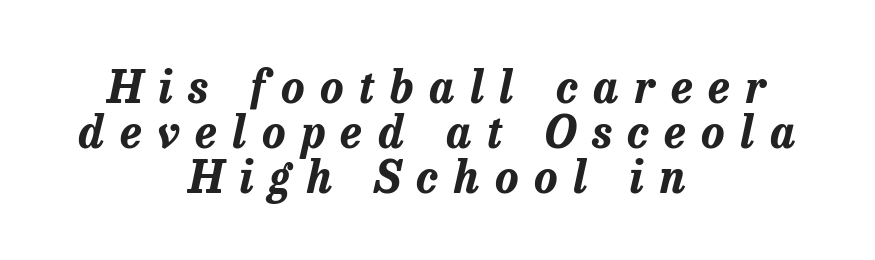
{"italic": "yes", "lean": "right", "slant_degrees": 13, "bold": "yes", "weight": "bold", "width": "normal", "stroke_contrast": "low", "x_height": "medium", "monospaced": "no", "underline": "no", "align": "center", "line_spacing": "tight", "line_spacing_ratio": 1.02, "letter_spacing": "wide", "letter_spacing_em": 0.36, "glyph_px": 44}
